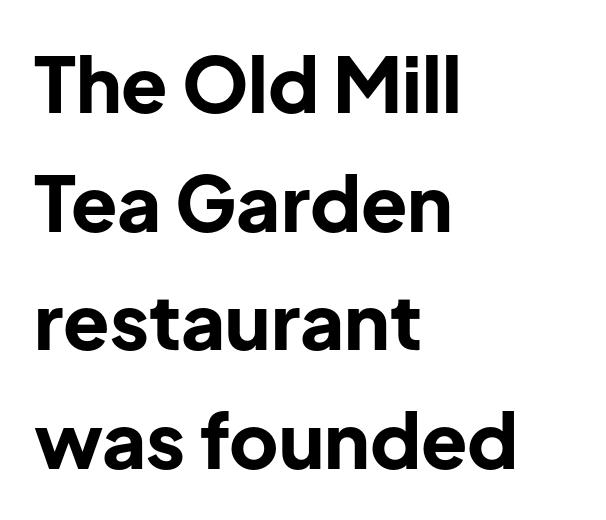
The image shows 76 px bold sans-serif type, upright; set left-aligned, normal line spacing (1.56x), normal letter spacing, not underlined; low stroke contrast and a medium x-height.
